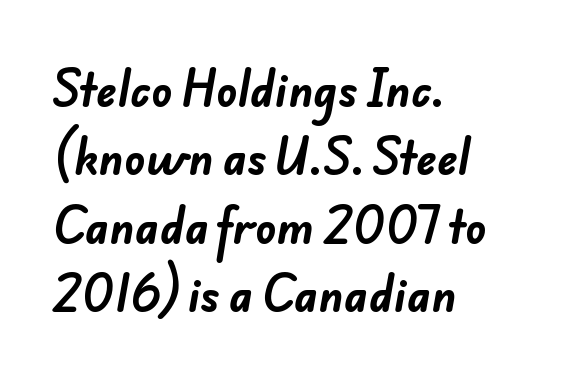
Underline: absent. Weight check: bold — yes, fully. These lines stack with their left ends in a neat column. Nothing unusual about the tracking: characters are spaced as the font intends. The leading is moderate, giving the passage an even texture.
